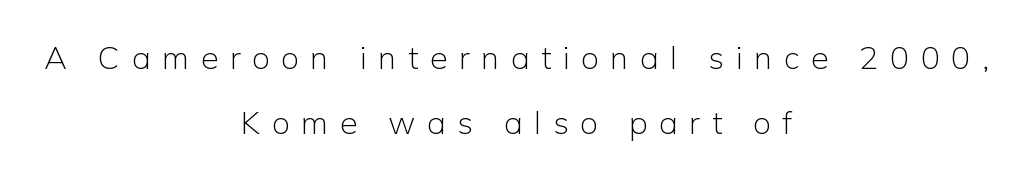
The image shows 32 px light sans-serif type, upright; set centered, loose line spacing (2.02x), unusually wide letter spacing (+0.36 em), not underlined; low stroke contrast and a medium x-height.
